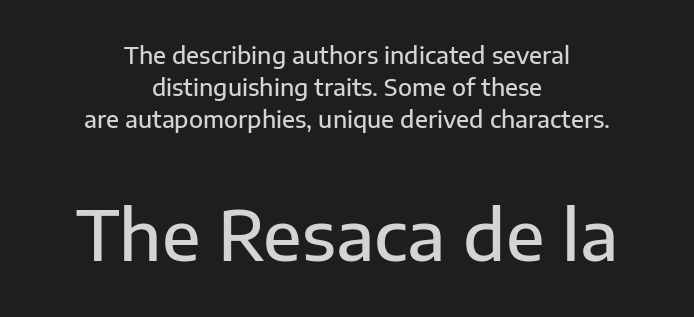
Q: Is the text bold? A: Semi-bold.
Q: Is the text italic (slanted)? A: No, it is upright.
Q: Is the typeface a serif or a sans-serif typeface? A: Sans-serif.
Q: Is the text underlined? A: No.
Q: How is the paragraph aligned? A: Centered.
Q: Is the spacing between letters normal or unusually wide? A: Normal.
Q: Is the spacing between lines tight, normal or loose? A: Normal.
Q: Which block of text is set in a larger size, the first (top) or the second (bottom)? A: The second (bottom) one.
Q: Width (condensed, normal, or wide)? A: Normal.
Q: Stroke contrast? A: Low.
Q: x-height? A: Medium.
Q: Monospaced? A: No.
